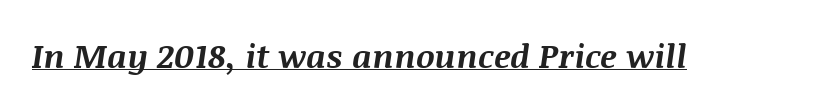
{"italic": "yes", "lean": "right", "slant_degrees": 8, "bold": "yes", "weight": "bold", "width": "normal", "stroke_contrast": "medium", "x_height": "large", "monospaced": "no", "underline": "yes", "letter_spacing": "normal", "letter_spacing_em": 0.0, "glyph_px": 33}
